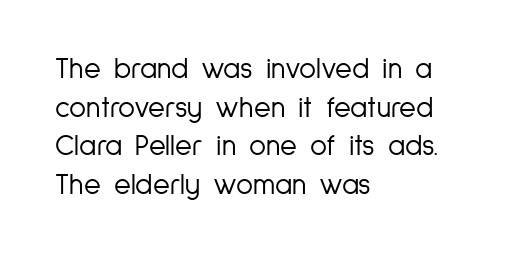
{"serif": "no", "italic": "no", "bold": "no", "weight": "light", "width": "condensed", "stroke_contrast": "low", "x_height": "medium", "monospaced": "no", "underline": "no", "align": "left", "line_spacing": "normal", "line_spacing_ratio": 1.33, "letter_spacing": "normal", "letter_spacing_em": 0.0, "glyph_px": 29}
